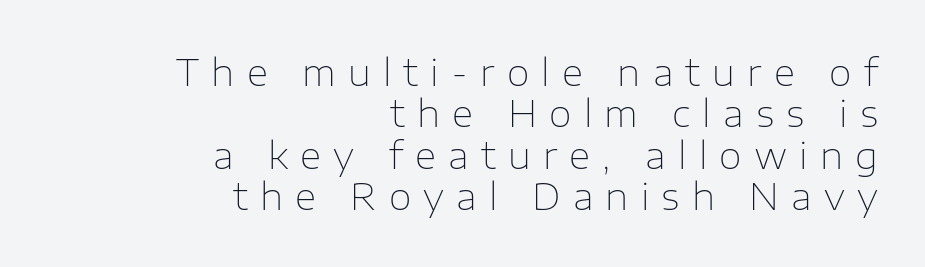
Q: Is the text bold? A: No.
Q: Is the text italic (slanted)? A: No, it is upright.
Q: Is the typeface a serif or a sans-serif typeface? A: Sans-serif.
Q: Is the text underlined? A: No.
Q: How is the paragraph aligned? A: Right-aligned.
Q: Is the spacing between letters normal or unusually wide? A: Unusually wide.
Q: Is the spacing between lines tight, normal or loose? A: Tight.
Q: Width (condensed, normal, or wide)? A: Normal.
Q: Stroke contrast? A: Low.
Q: x-height? A: Medium.
Q: Monospaced? A: No.
